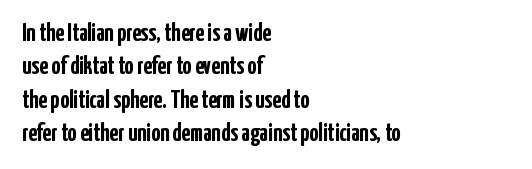
Q: Is the text bold? A: Yes.
Q: Is the text italic (slanted)? A: No, it is upright.
Q: Is the text underlined? A: No.
Q: How is the paragraph aligned? A: Left-aligned.
Q: Is the spacing between letters normal or unusually wide? A: Normal.
Q: Is the spacing between lines tight, normal or loose? A: Normal.
